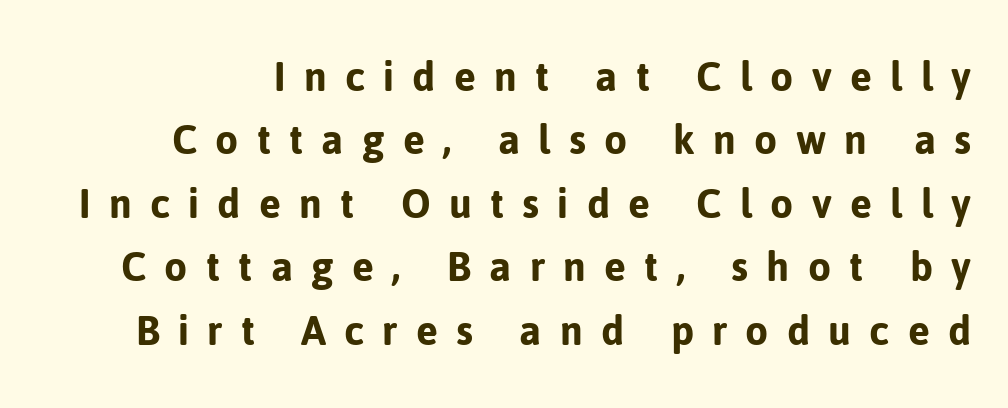
The image shows 47 px sans-serif type, upright; set normal line spacing (1.35x), unusually wide letter spacing (+0.39 em), not underlined; low stroke contrast and a medium x-height.
